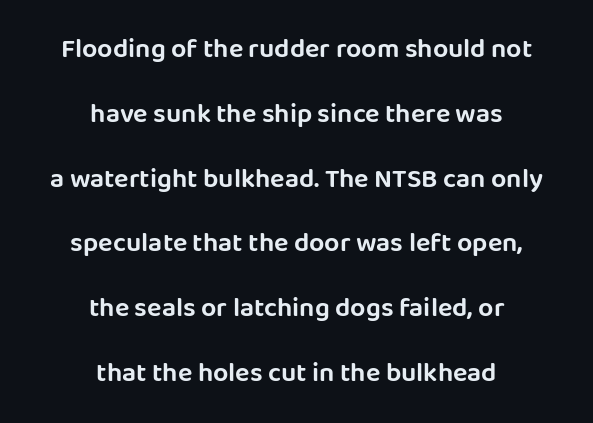
Q: Is the text italic (slanted)? A: No, it is upright.
Q: Is the text underlined? A: No.
Q: How is the paragraph aligned? A: Centered.
Q: Is the spacing between letters normal or unusually wide? A: Normal.
Q: Is the spacing between lines tight, normal or loose? A: Loose.
